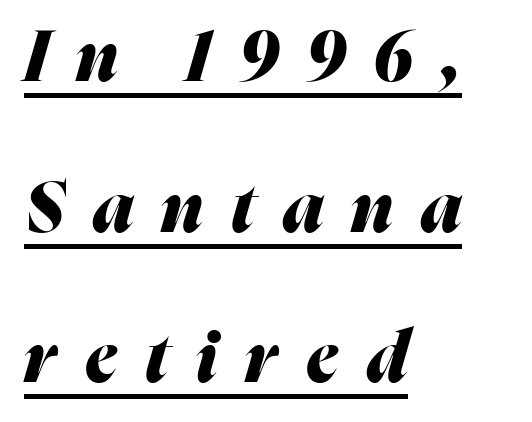
The image shows 71 px heavy type, italic (leaning right); set left-aligned, loose line spacing (2.12x), unusually wide letter spacing (+0.39 em), underlined; medium stroke contrast and a medium x-height.
